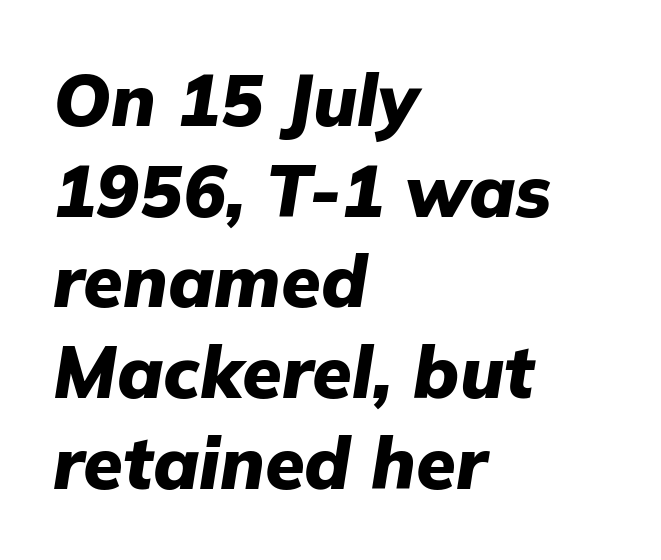
Q: Is the text bold? A: Yes.
Q: Is the text italic (slanted)? A: Yes, it leans right by about 9 degrees.
Q: Is the text underlined? A: No.
Q: How is the paragraph aligned? A: Left-aligned.
Q: Is the spacing between letters normal or unusually wide? A: Normal.
Q: Is the spacing between lines tight, normal or loose? A: Normal.
Q: Width (condensed, normal, or wide)? A: Normal.
Q: Stroke contrast? A: Low.
Q: x-height? A: Medium.
Q: Monospaced? A: No.
